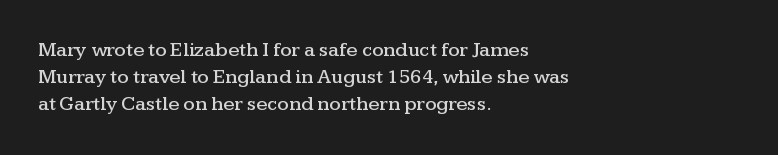
The image shows 20 px text type, upright; set left-aligned, normal line spacing (1.36x), normal letter spacing, not underlined.
